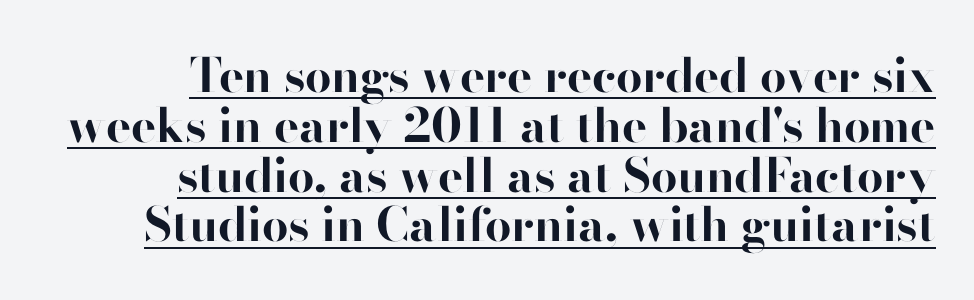
The image shows 47 px bold sans-serif type, upright; set right-aligned, tight line spacing (1.06x), normal letter spacing, underlined; high stroke contrast and a small x-height.
